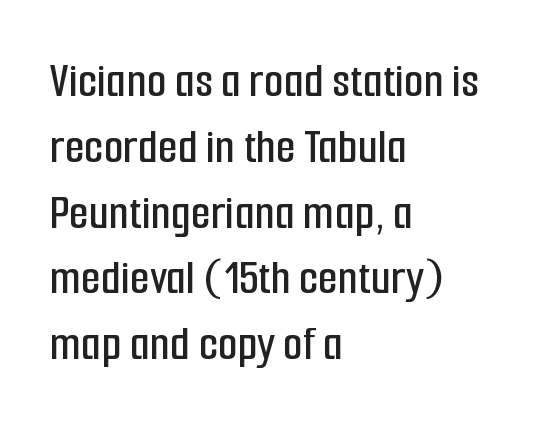
The image shows 51 px condensed sans-serif type, upright; set left-aligned, normal line spacing (1.29x), normal letter spacing, not underlined; low stroke contrast and a medium x-height.
